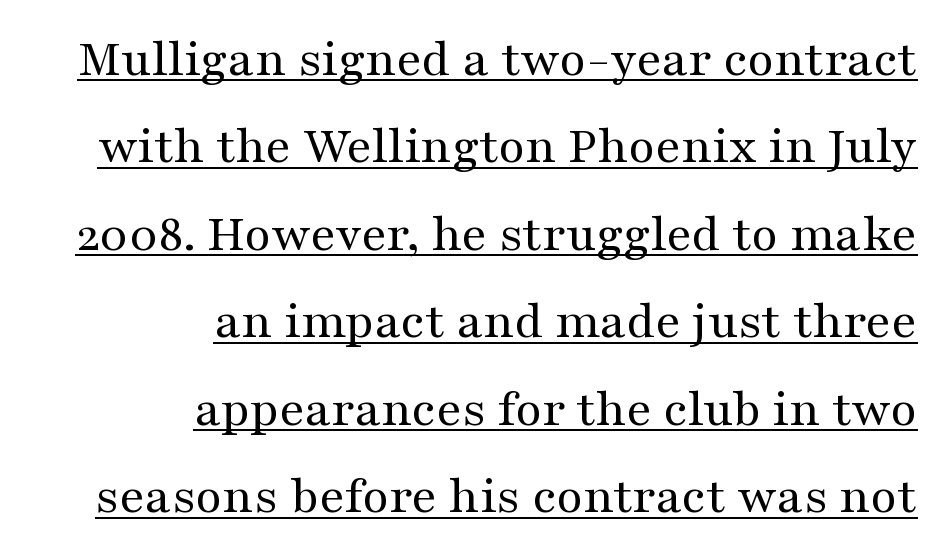
The setting favours the right margin, as signatures and pull-quotes sometimes do. Students, note that the glyphs here touch the page at normal intervals. You can tell it's not italic because the verticals are truly vertical. No chunkiness to these letters — they're not bold. The sample's only ornament is a line tracing under the words.
